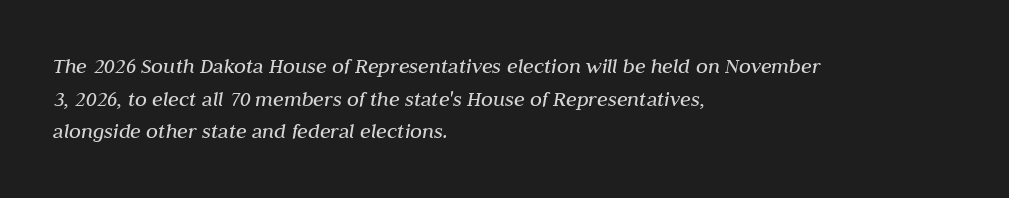
Q: Is the text bold? A: No.
Q: Is the text italic (slanted)? A: Yes, it leans right by about 10 degrees.
Q: Is the text underlined? A: No.
Q: How is the paragraph aligned? A: Left-aligned.
Q: Is the spacing between letters normal or unusually wide? A: Normal.
Q: Is the spacing between lines tight, normal or loose? A: Normal.
